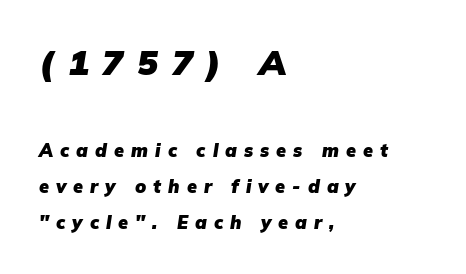
The image shows 35 px heavy type, italic (leaning right); set left-aligned, loose line spacing (2.02x), unusually wide letter spacing (+0.39 em), not underlined; the first (top) block is 1.94x larger; low stroke contrast and a medium x-height.
